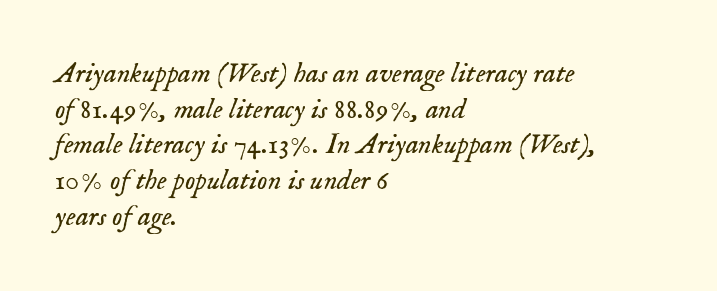
Q: Is the text bold? A: No.
Q: Is the text italic (slanted)? A: Yes, it leans right by about 18 degrees.
Q: Is the typeface a serif or a sans-serif typeface? A: Serif.
Q: Is the text underlined? A: No.
Q: How is the paragraph aligned? A: Left-aligned.
Q: Is the spacing between letters normal or unusually wide? A: Normal.
Q: Width (condensed, normal, or wide)? A: Normal.
Q: Stroke contrast? A: Low.
Q: x-height? A: Small.
Q: Monospaced? A: No.
